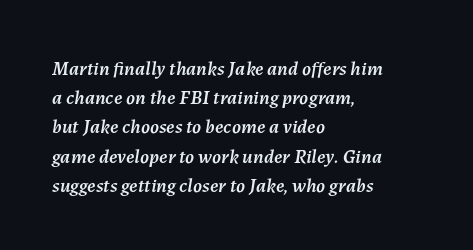
{"italic": "yes", "lean": "right", "slant_degrees": 7, "underline": "no", "align": "left", "line_spacing": "normal", "line_spacing_ratio": 1.46, "letter_spacing": "normal", "letter_spacing_em": 0.0, "glyph_px": 20}
